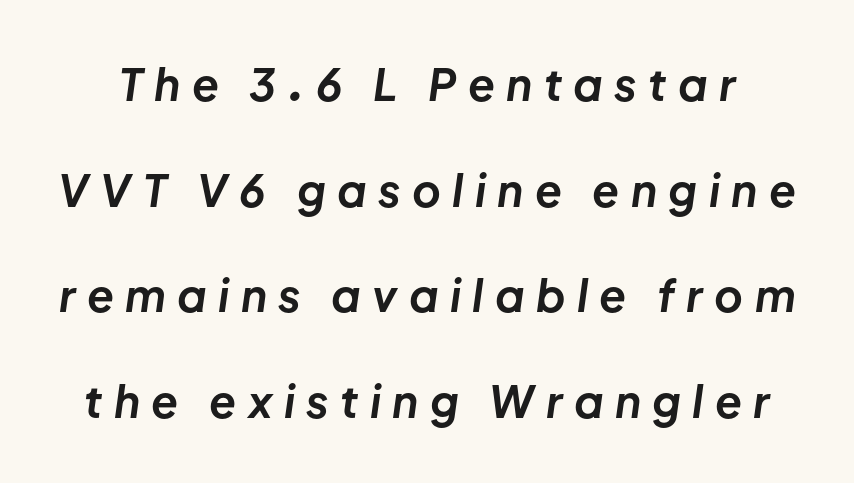
The image shows 44 px bold type, italic (leaning right); set loose line spacing (2.4x), unusually wide letter spacing (+0.26 em), not underlined; low stroke contrast and a medium x-height.
